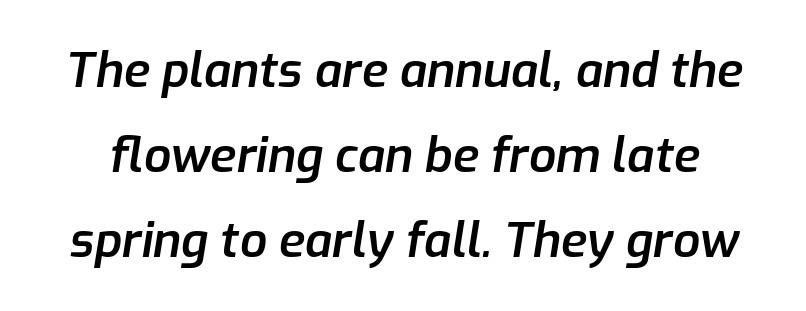
Q: Is the text bold? A: Semi-bold.
Q: Is the text italic (slanted)? A: Yes, it leans right by about 9 degrees.
Q: Is the text underlined? A: No.
Q: Is the spacing between letters normal or unusually wide? A: Normal.
Q: Width (condensed, normal, or wide)? A: Normal.
Q: Stroke contrast? A: Low.
Q: x-height? A: Medium.
Q: Monospaced? A: No.
